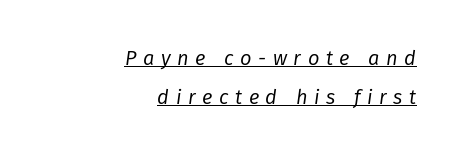
The typesetting does not lean heavy: it is not bold. Does extra space separate the letters? Yes, quite a lot of it. A typographer would call this underscored text. One-word summary of the alignment: right.
